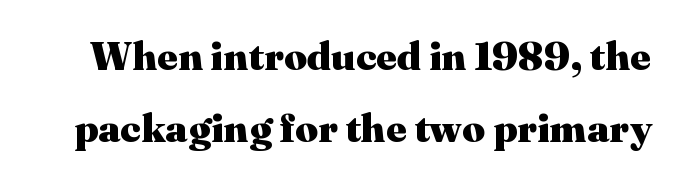
{"serif": "yes", "italic": "no", "bold": "yes", "weight": "heavy", "width": "normal", "stroke_contrast": "medium", "x_height": "medium", "monospaced": "no", "underline": "no", "line_spacing_ratio": 1.81, "letter_spacing": "normal", "letter_spacing_em": 0.0, "glyph_px": 40}
